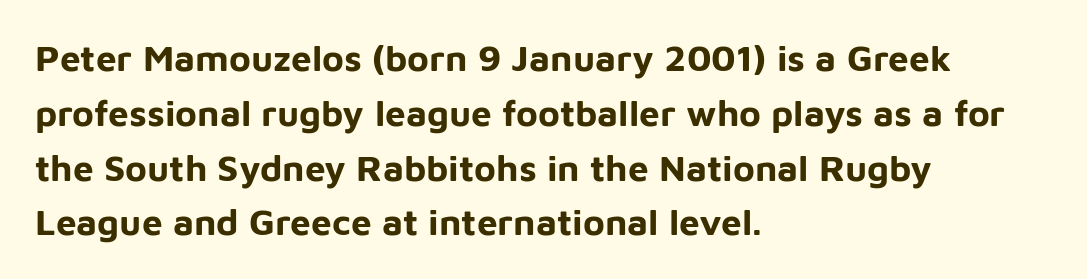
The image shows 37 px bold sans-serif type, upright; set left-aligned, normal line spacing (1.48x), normal letter spacing, not underlined; low stroke contrast and a medium x-height.
